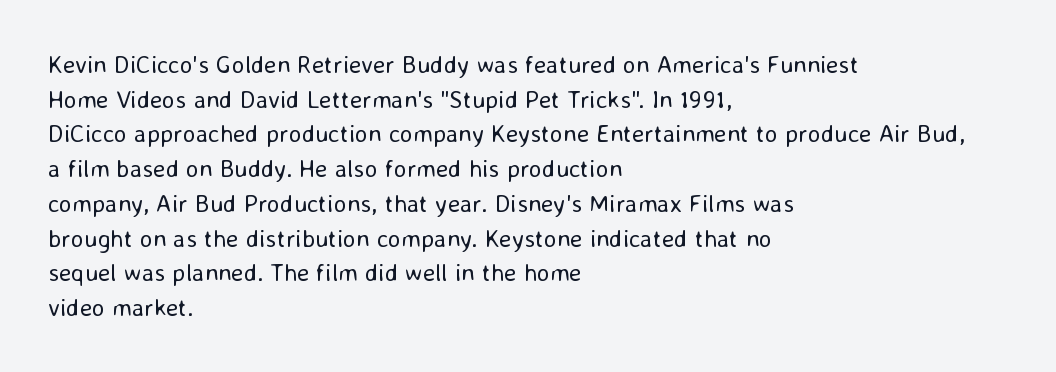
The image shows 25 px text type, upright; set left-aligned, normal line spacing (1.39x), normal letter spacing, not underlined.
